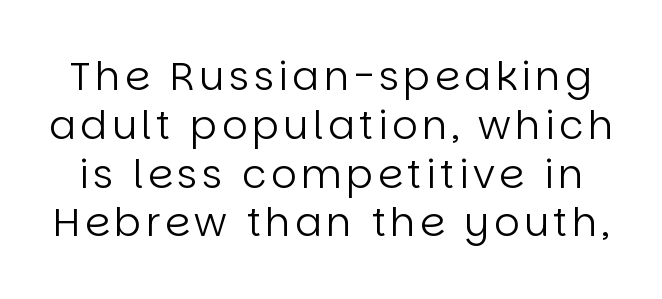
Q: Is the text bold? A: No.
Q: Is the text italic (slanted)? A: No, it is upright.
Q: Is the typeface a serif or a sans-serif typeface? A: Sans-serif.
Q: Is the text underlined? A: No.
Q: Width (condensed, normal, or wide)? A: Normal.
Q: Stroke contrast? A: Low.
Q: x-height? A: Large.
Q: Monospaced? A: No.
